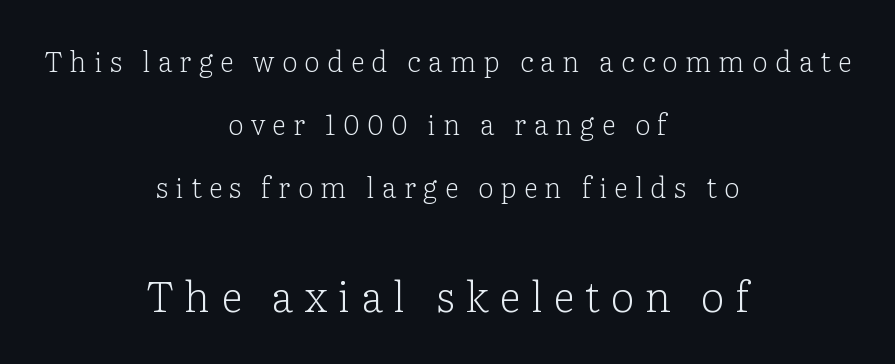
The image shows 42 px light serif type, upright; set centered, loose line spacing (2.25x), unusually wide letter spacing (+0.26 em), not underlined; the second (bottom) block is 1.5x larger; low stroke contrast and a medium x-height.
